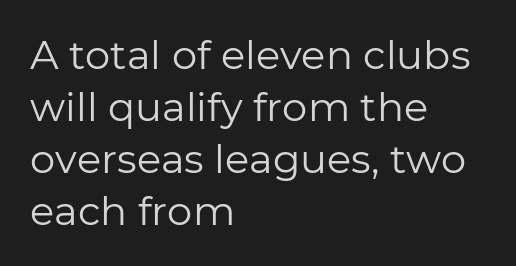
The image shows 40 px regular-weight sans-serif type, upright; set left-aligned, normal line spacing (1.3x), normal letter spacing, not underlined; low stroke contrast and a medium x-height.
